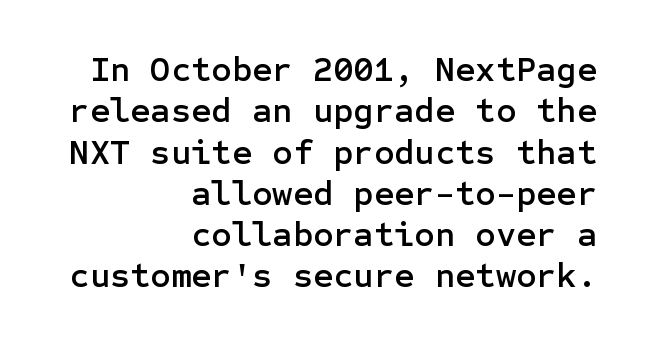
Q: Is the text italic (slanted)? A: No, it is upright.
Q: Is the typeface a serif or a sans-serif typeface? A: Sans-serif.
Q: Is the text underlined? A: No.
Q: How is the paragraph aligned? A: Right-aligned.
Q: Is the spacing between letters normal or unusually wide? A: Normal.
Q: Width (condensed, normal, or wide)? A: Normal.
Q: Stroke contrast? A: Low.
Q: x-height? A: Medium.
